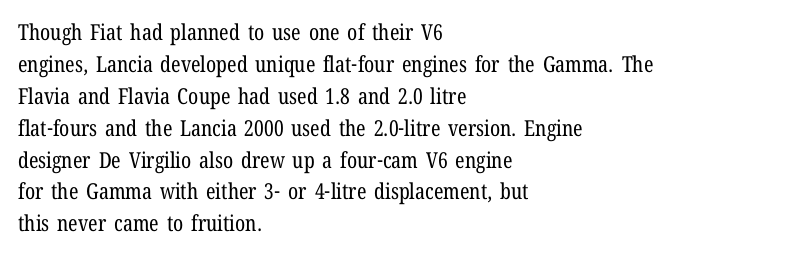
{"italic": "no", "bold": "no", "underline": "no", "align": "left", "line_spacing": "normal", "line_spacing_ratio": 1.45, "letter_spacing": "normal", "letter_spacing_em": 0.0, "glyph_px": 22}
